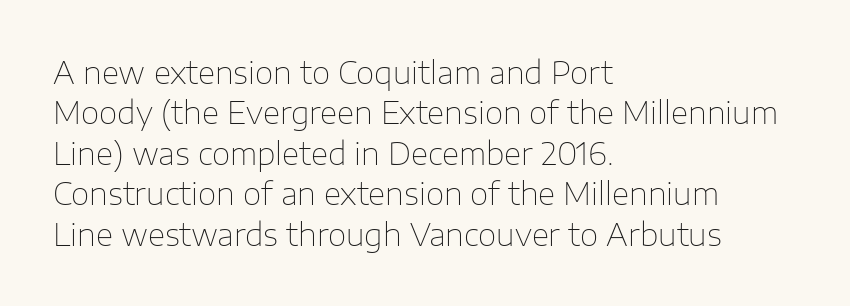
One glance says typical: line gaps are just what's usual. Only glyphs here, with clear space below each row. Varying glyph widths throughout — classic text-font behaviour. These lines stack with their left ends in a neat column. The typeface has the unassuming heft of standard copy or less. Quick note: not italic, upright.
